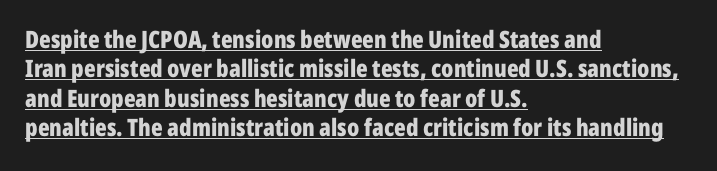
A dark, heavy texture on the line: the type is bold. Here the glyphs are tracked normally, forming tight word shapes. Notice how the stems are strictly vertical — no italics here. This rendering uses left alignment, leaving the right contour irregular.
